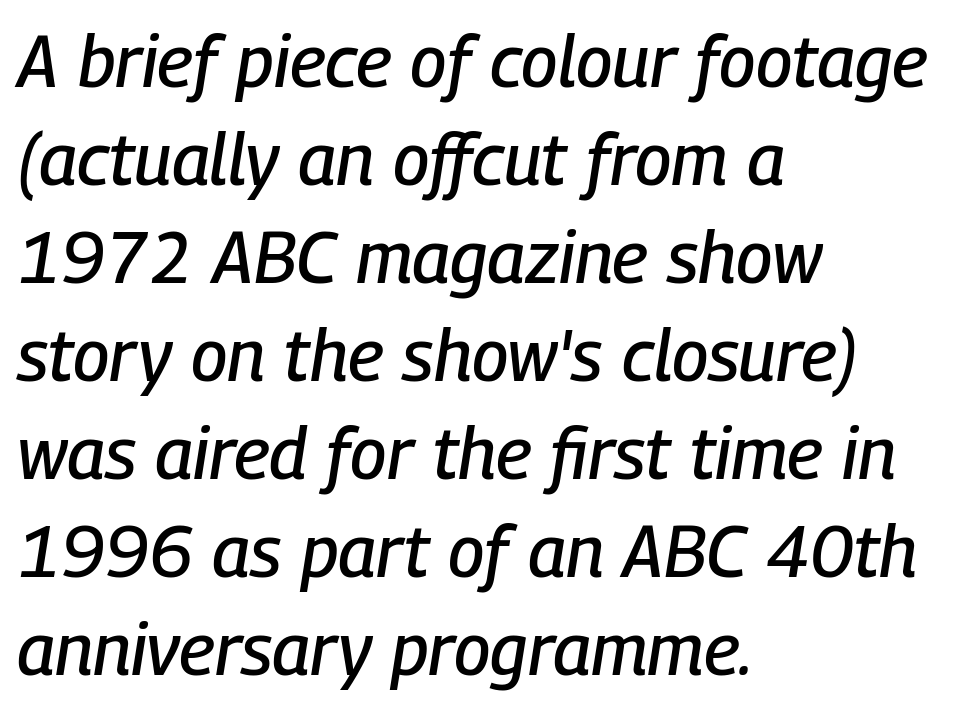
The lettering tilts uniformly, giving the passage an italic look. These lines stack with their left ends in a neat column. Underline: absent. The passage shown is typed in a proportional face where columns would drift. The passage shown has conventional tracking throughout.
